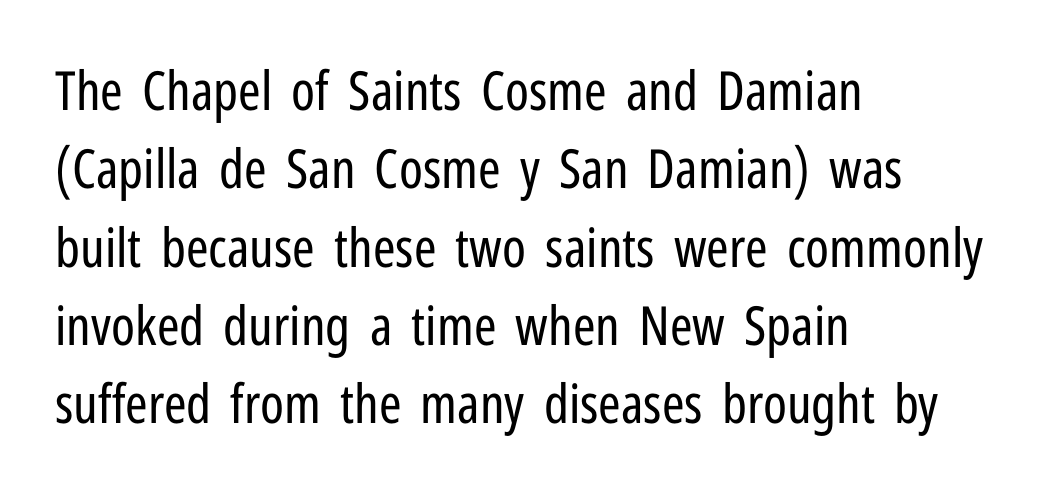
Q: Is the text bold? A: No.
Q: Is the text italic (slanted)? A: No, it is upright.
Q: Is the typeface a serif or a sans-serif typeface? A: Sans-serif.
Q: Is the text underlined? A: No.
Q: How is the paragraph aligned? A: Left-aligned.
Q: Is the spacing between letters normal or unusually wide? A: Normal.
Q: Is the spacing between lines tight, normal or loose? A: Normal.
Q: Width (condensed, normal, or wide)? A: Condensed.
Q: Stroke contrast? A: Low.
Q: x-height? A: Medium.
Q: Monospaced? A: No.
